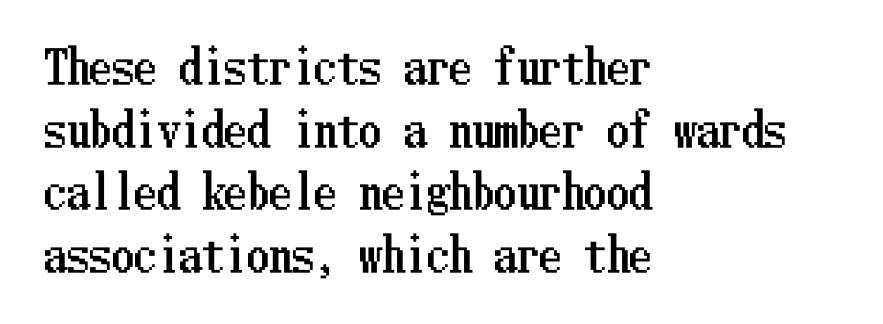
{"italic": "no", "width": "condensed", "stroke_contrast": "low", "x_height": "medium", "underline": "no", "align": "left", "line_spacing": "normal", "line_spacing_ratio": 1.39, "letter_spacing": "normal", "letter_spacing_em": 0.0, "glyph_px": 45}
